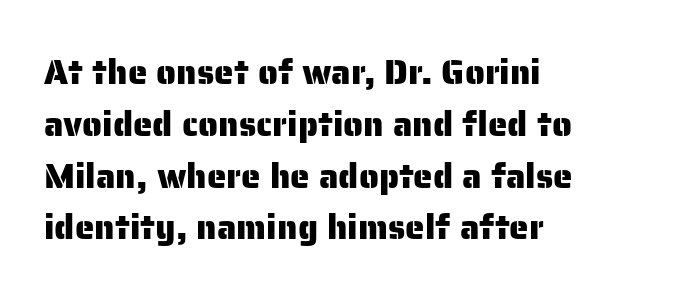
The image shows 35 px sans-serif type, upright; set left-aligned, normal line spacing (1.48x), normal letter spacing, not underlined; low stroke contrast and a medium x-height.
